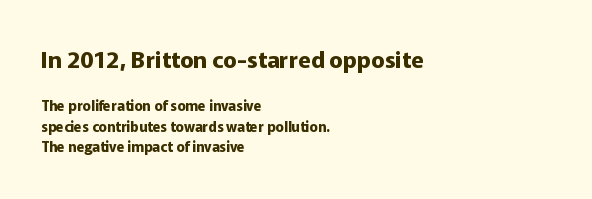
Q: Is the text bold? A: Yes.
Q: Is the text italic (slanted)? A: No, it is upright.
Q: Is the text underlined? A: No.
Q: How is the paragraph aligned? A: Left-aligned.
Q: Is the spacing between letters normal or unusually wide? A: Normal.
Q: Is the spacing between lines tight, normal or loose? A: Normal.
Q: Which block of text is set in a larger size, the first (top) or the second (bottom)? A: The first (top) one.
